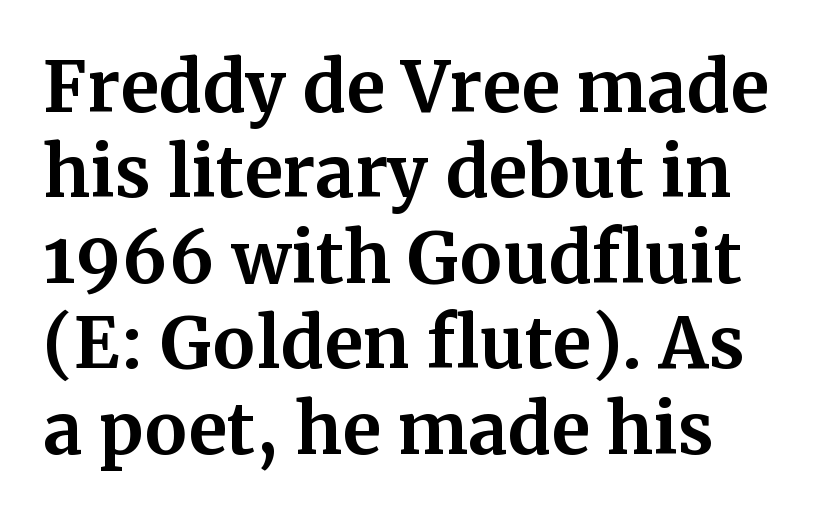
The image shows 70 px bold serif type, upright; set line spacing 1.22x, normal letter spacing, not underlined; medium stroke contrast and a medium x-height.
